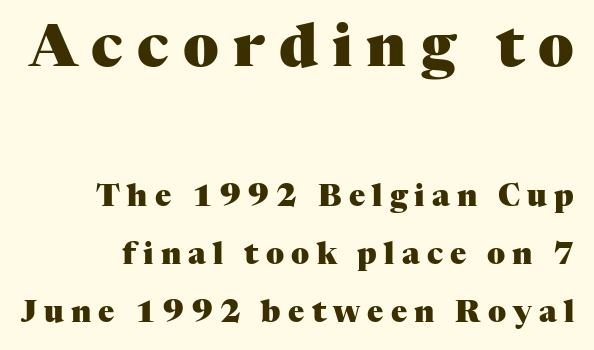
The space directly below the letters is spotless. The rendering inserts visible extra space after every character. Does the bottom block carry the larger type? No, the top block does. Stroke terminals: seriffed. How heavy is the stroke? Heavy — this is a bold.
